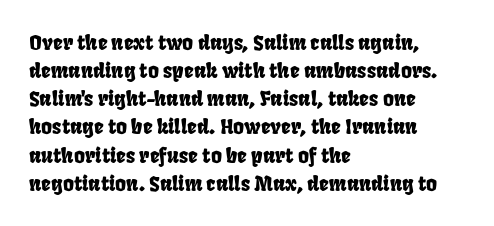
Q: Is the text underlined? A: No.
Q: How is the paragraph aligned? A: Left-aligned.
Q: Is the spacing between letters normal or unusually wide? A: Normal.
Q: Is the spacing between lines tight, normal or loose? A: Normal.
